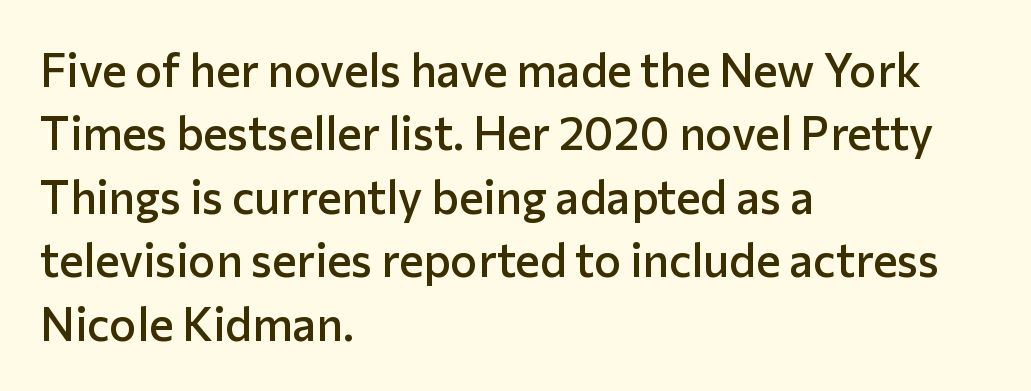
{"serif": "no", "italic": "no", "bold": "semi", "weight": "semibold", "width": "normal", "stroke_contrast": "low", "x_height": "medium", "monospaced": "no", "underline": "no", "align": "left", "line_spacing": "normal", "line_spacing_ratio": 1.38, "letter_spacing": "normal", "letter_spacing_em": 0.0, "glyph_px": 46}
